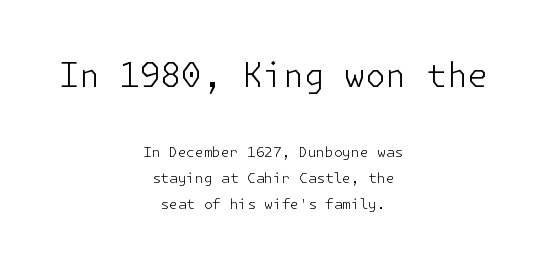
Q: Is the text bold? A: No.
Q: Is the text italic (slanted)? A: No, it is upright.
Q: Is the typeface a serif or a sans-serif typeface? A: Sans-serif.
Q: Is the text underlined? A: No.
Q: How is the paragraph aligned? A: Centered.
Q: Is the spacing between letters normal or unusually wide? A: Normal.
Q: Which block of text is set in a larger size, the first (top) or the second (bottom)? A: The first (top) one.
Q: Width (condensed, normal, or wide)? A: Normal.
Q: Stroke contrast? A: Low.
Q: x-height? A: Medium.
